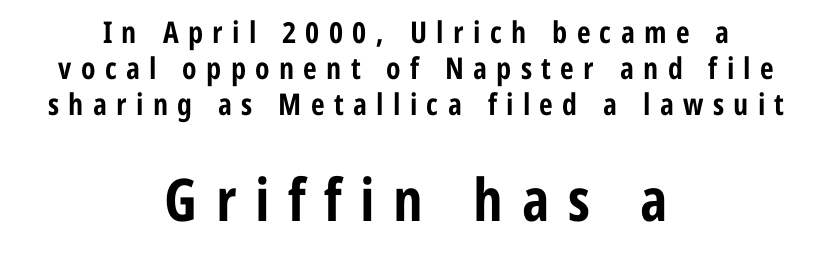
{"serif": "no", "italic": "no", "bold": "yes", "weight": "bold", "width": "condensed", "stroke_contrast": "low", "x_height": "medium", "monospaced": "no", "underline": "no", "align": "center", "line_spacing_ratio": 1.2, "letter_spacing": "wide", "letter_spacing_em": 0.31, "larger_block": "second", "size_ratio": 1.97, "glyph_px": 59}
